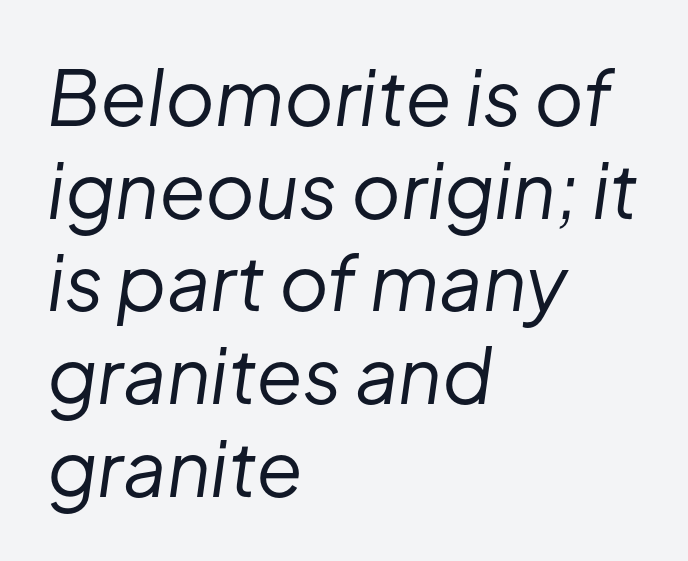
Descenders hang freely into open space. Stems here are at most as thick as an everyday book face. The rendering uses natural spacing where letterforms have individual widths. Yep, that's italic — everything's leaning. No extra tracking has been applied to these lines. These lines stack with their left ends in a neat column.
